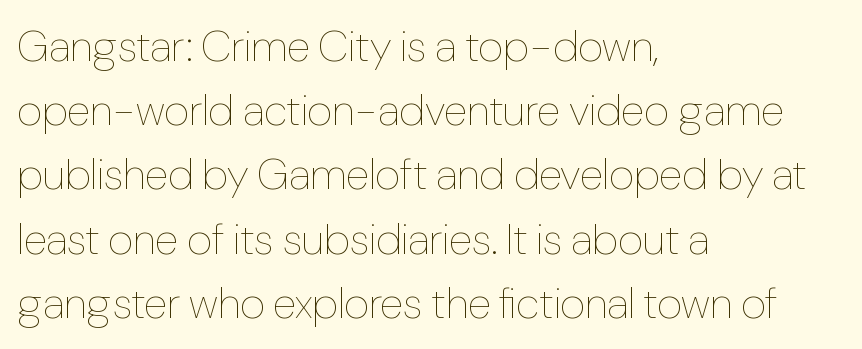
Q: Is the text bold? A: No.
Q: Is the text italic (slanted)? A: No, it is upright.
Q: Is the text underlined? A: No.
Q: How is the paragraph aligned? A: Left-aligned.
Q: Is the spacing between letters normal or unusually wide? A: Normal.
Q: Is the spacing between lines tight, normal or loose? A: Normal.
Q: Width (condensed, normal, or wide)? A: Condensed.
Q: Stroke contrast? A: Low.
Q: x-height? A: Medium.
Q: Monospaced? A: No.
